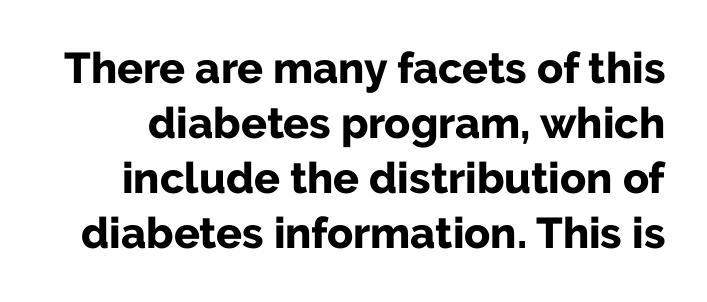
{"serif": "no", "italic": "no", "bold": "yes", "weight": "bold", "width": "normal", "stroke_contrast": "low", "x_height": "medium", "monospaced": "no", "underline": "no", "line_spacing": "normal", "line_spacing_ratio": 1.28, "letter_spacing": "normal", "letter_spacing_em": 0.0, "glyph_px": 43}
